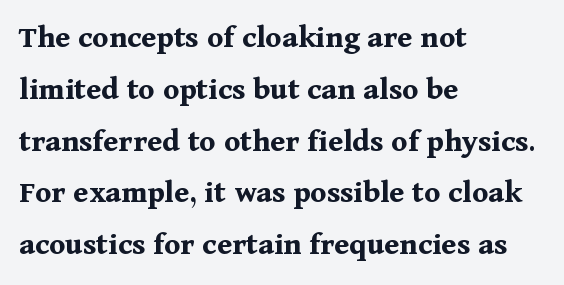
These lines are rendered in a variable-pitch font. The space directly below the letters is spotless. Letter spacing: default. Small tapered or slab feet sit at the stroke ends, so this counts as serif.
